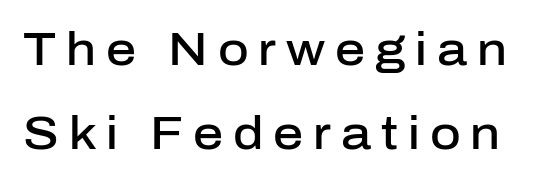
Q: Is the text bold? A: Semi-bold.
Q: Is the text italic (slanted)? A: No, it is upright.
Q: Is the typeface a serif or a sans-serif typeface? A: Sans-serif.
Q: Is the text underlined? A: No.
Q: Is the spacing between letters normal or unusually wide? A: Unusually wide.
Q: Width (condensed, normal, or wide)? A: Normal.
Q: Stroke contrast? A: Low.
Q: x-height? A: Medium.
Q: Monospaced? A: No.
